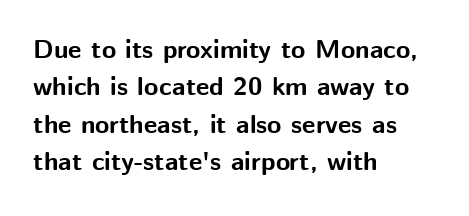
When letters stand straight like this, we call the style roman or upright. A clean baseline with only descenders dipping below it. Horizontally, the lines are justified to the leading edge only. Is there much room between lines? A standard amount, neither cramped nor airy.
